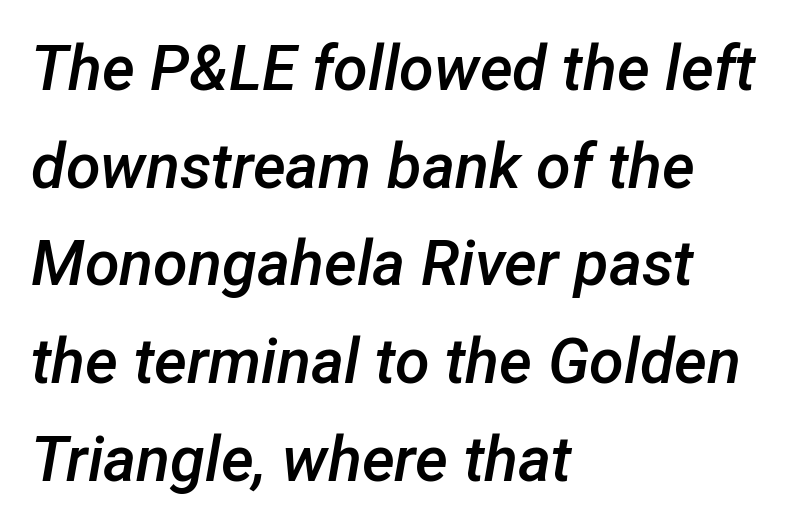
Q: Is the text bold? A: Semi-bold.
Q: Is the text italic (slanted)? A: Yes, it leans right by about 12 degrees.
Q: Is the text underlined? A: No.
Q: How is the paragraph aligned? A: Left-aligned.
Q: Is the spacing between letters normal or unusually wide? A: Normal.
Q: Is the spacing between lines tight, normal or loose? A: Normal.
Q: Width (condensed, normal, or wide)? A: Normal.
Q: Stroke contrast? A: Low.
Q: x-height? A: Medium.
Q: Monospaced? A: No.
